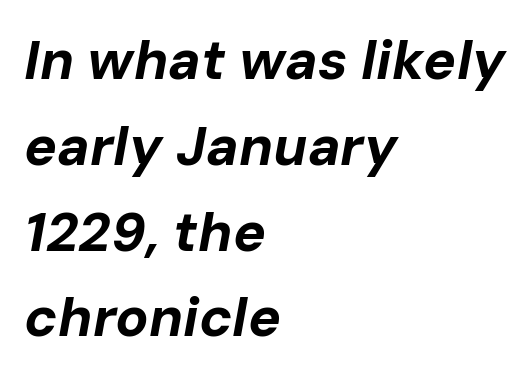
The lettering tilts uniformly, giving the passage an italic look. Here the designer chose a conventional face with non-uniform glyph widths. You could call the tracking neutral — neither tight nor loose. The typesetting leans heavy: a genuine bold.
